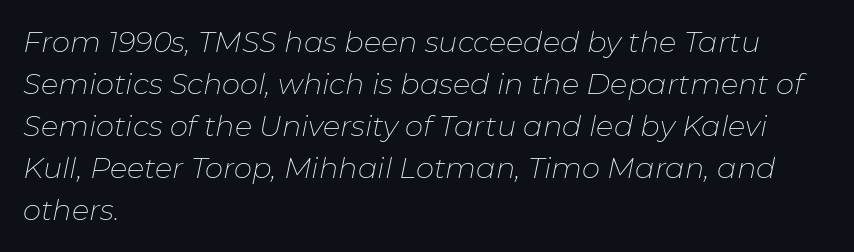
{"italic": "yes", "lean": "right", "slant_degrees": 11, "bold": "no", "weight": "thin", "width": "normal", "stroke_contrast": "low", "x_height": "medium", "monospaced": "no", "underline": "no", "align": "left", "line_spacing": "normal", "line_spacing_ratio": 1.45, "letter_spacing": "normal", "letter_spacing_em": 0.0, "glyph_px": 29}
